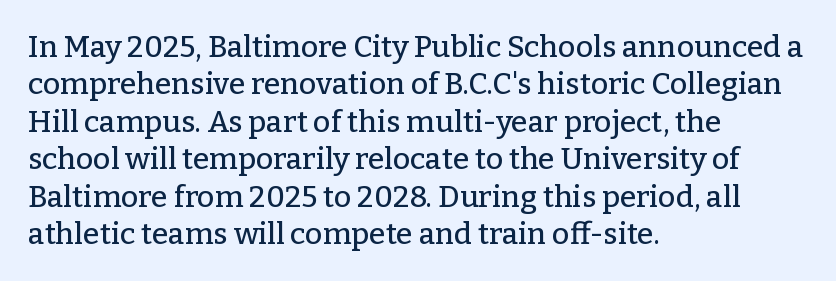
Q: Is the text italic (slanted)? A: No, it is upright.
Q: Is the typeface a serif or a sans-serif typeface? A: Serif.
Q: Is the text underlined? A: No.
Q: How is the paragraph aligned? A: Left-aligned.
Q: Is the spacing between letters normal or unusually wide? A: Normal.
Q: Is the spacing between lines tight, normal or loose? A: Normal.
Q: Width (condensed, normal, or wide)? A: Normal.
Q: Stroke contrast? A: Low.
Q: x-height? A: Medium.
Q: Monospaced? A: No.
